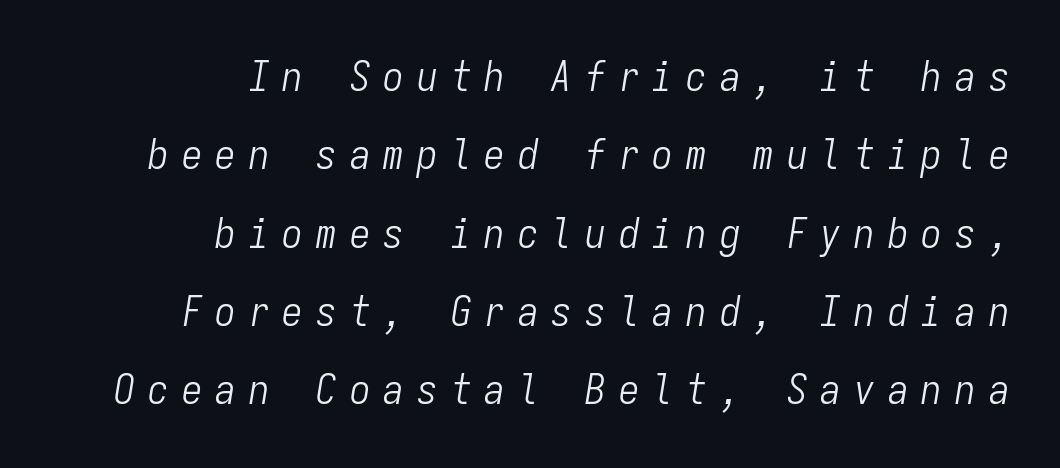
Someone cranked the tracking dial way up on this one. The text block is weighted toward the right margin, trailing off unevenly leftward. Weight class: somewhere from thin through regular. Italic: yes, the glyphs are oblique. The space directly below the letters is spotless.
